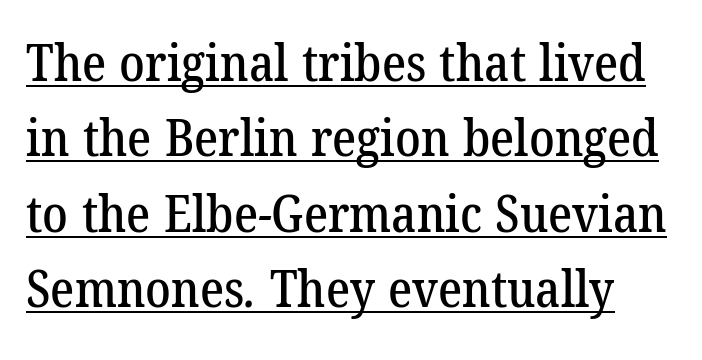
Q: Is the typeface a serif or a sans-serif typeface? A: Serif.
Q: Is the text underlined? A: Yes.
Q: Is the spacing between letters normal or unusually wide? A: Normal.
Q: Is the spacing between lines tight, normal or loose? A: Normal.
Q: Width (condensed, normal, or wide)? A: Normal.
Q: Stroke contrast? A: Low.
Q: x-height? A: Medium.
Q: Monospaced? A: No.
